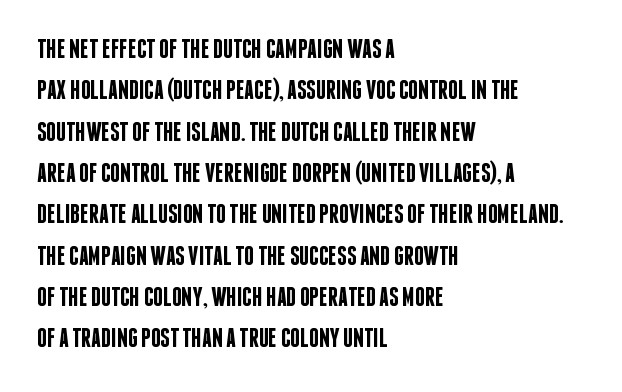
The image shows 27 px text type, upright; set left-aligned, normal line spacing (1.53x), normal letter spacing, not underlined.
